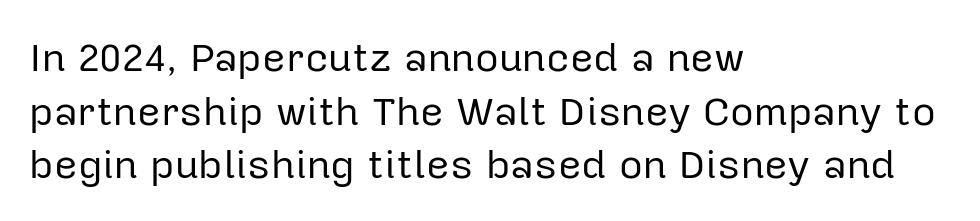
The image shows 41 px regular-weight sans-serif type, upright; set left-aligned, normal line spacing (1.31x), normal letter spacing, not underlined; low stroke contrast and a medium x-height.
